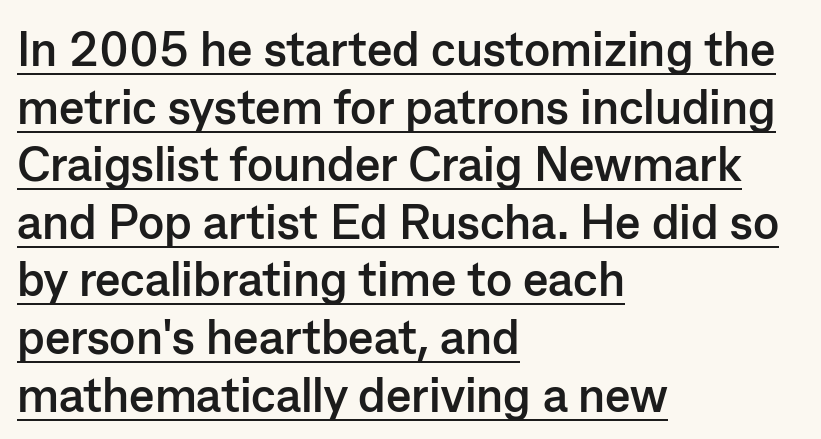
These lines keep a tight, regular rhythm from letter to letter. The sample has been set heavy, in full bold. The compositor pushed each line to the left boundary. This is sans-serif lettering, the kind often seen on screens and signage. The lettering holds an erect, upright posture throughout. The string is rendered with underlining switched on.
